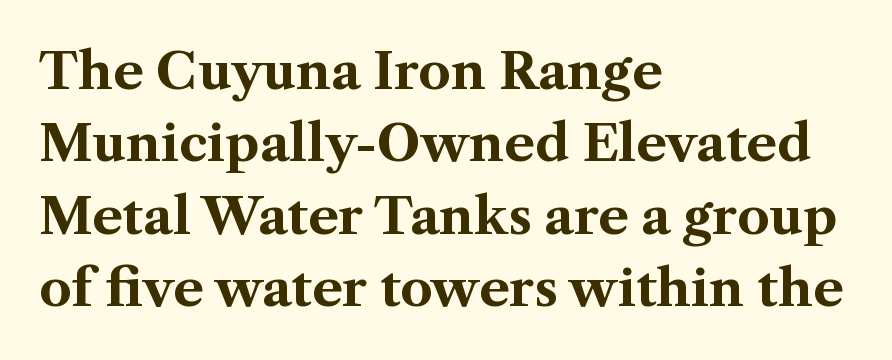
The image shows 51 px bold serif type, upright; set left-aligned, normal line spacing (1.42x), normal letter spacing, not underlined; medium stroke contrast and a medium x-height.
